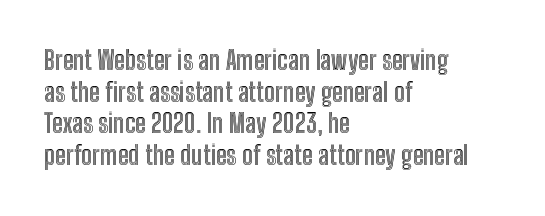
Q: Is the text italic (slanted)? A: No, it is upright.
Q: Is the text underlined? A: No.
Q: How is the paragraph aligned? A: Left-aligned.
Q: Is the spacing between letters normal or unusually wide? A: Normal.
